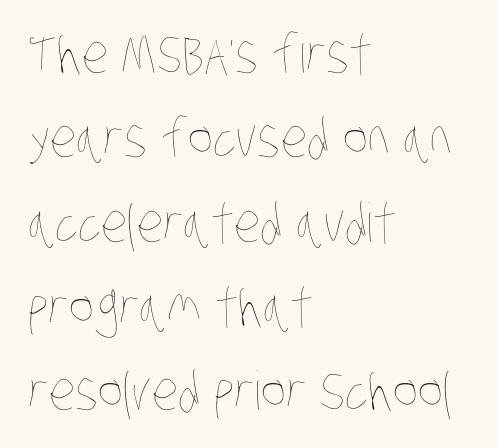
Q: Is the text bold? A: No.
Q: Is the text underlined? A: No.
Q: How is the paragraph aligned? A: Left-aligned.
Q: Is the spacing between letters normal or unusually wide? A: Normal.
Q: Is the spacing between lines tight, normal or loose? A: Normal.
Q: Width (condensed, normal, or wide)? A: Condensed.
Q: Stroke contrast? A: Low.
Q: x-height? A: Large.
Q: Monospaced? A: No.
